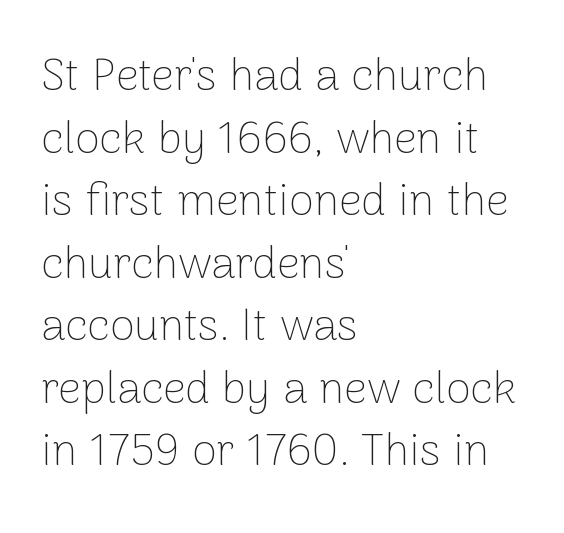
The lettering holds an erect, upright posture throughout. To sum up the face: it is a sans, with no serifs. Each new line begins a customary step beneath the previous one. Beneath every word, the page is bare. Here the designer chose a conventional face with non-uniform glyph widths.
